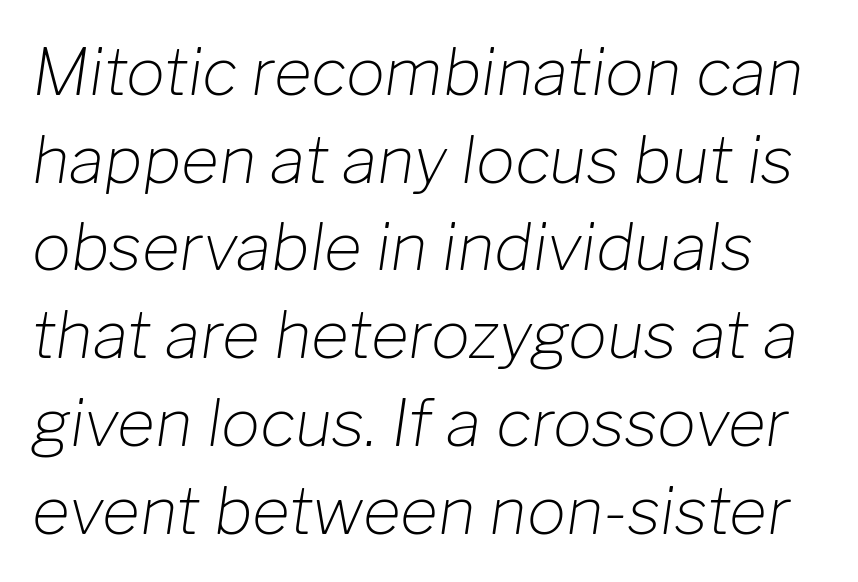
The image shows 65 px light type, italic (leaning right); set normal line spacing (1.35x), normal letter spacing, not underlined; low stroke contrast and a medium x-height.
